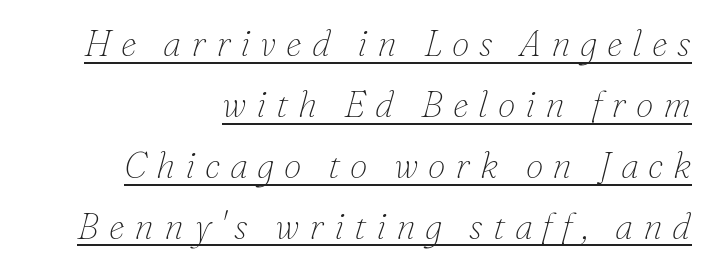
Q: Is the text bold? A: No.
Q: Is the text italic (slanted)? A: Yes, it leans right by about 16 degrees.
Q: Is the typeface a serif or a sans-serif typeface? A: Serif.
Q: Is the text underlined? A: Yes.
Q: How is the paragraph aligned? A: Right-aligned.
Q: Is the spacing between letters normal or unusually wide? A: Unusually wide.
Q: Is the spacing between lines tight, normal or loose? A: Normal.
Q: Width (condensed, normal, or wide)? A: Normal.
Q: Stroke contrast? A: Low.
Q: x-height? A: Small.
Q: Monospaced? A: No.
